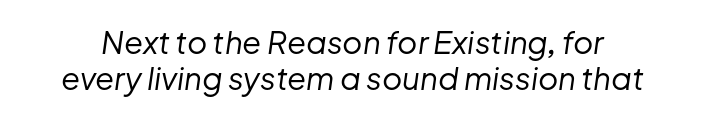
These lines are rendered in a variable-pitch font. The passage shown has conventional tracking throughout. Check the space under the baseline: it is left empty. Unbolded letterforms with no extra heft.
